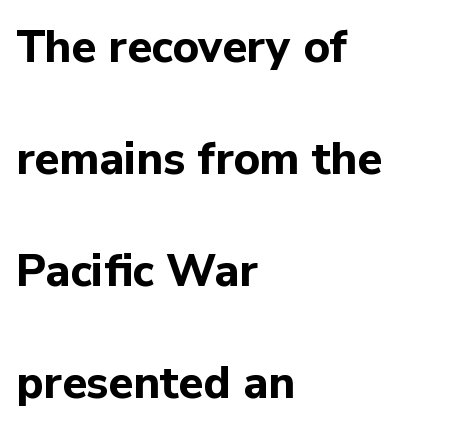
You could not count columns in this text — the font is proportionally spaced. Compared with a centered layout, this one pins lines to the left instead. A typesetter would mark this as roman, not italic. These lines stand farther apart than default settings would place them. Compared with typical body copy, the letter spacing here is the same.
